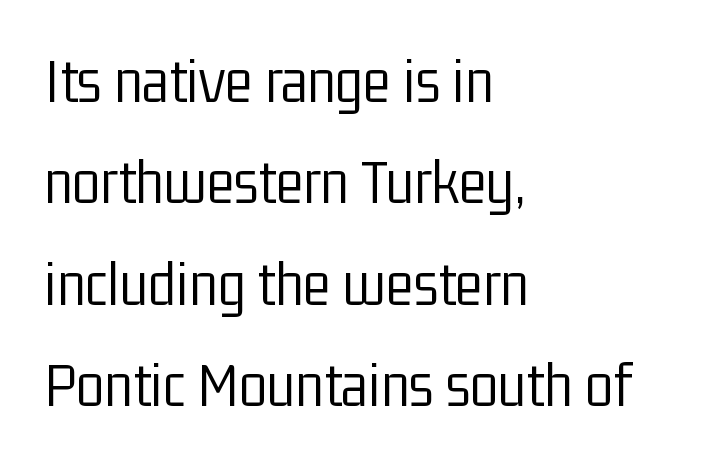
{"serif": "no", "italic": "no", "bold": "no", "weight": "light", "width": "condensed", "stroke_contrast": "low", "x_height": "medium", "monospaced": "no", "underline": "no", "align": "left", "line_spacing": "normal", "line_spacing_ratio": 1.56, "letter_spacing": "normal", "letter_spacing_em": 0.0, "glyph_px": 65}
